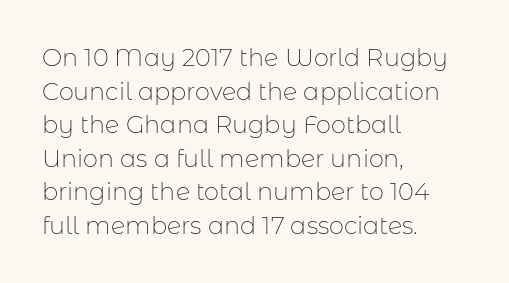
{"italic": "no", "bold": "no", "underline": "no", "align": "left", "line_spacing": "normal", "line_spacing_ratio": 1.4, "letter_spacing": "normal", "letter_spacing_em": 0.0, "glyph_px": 24}
